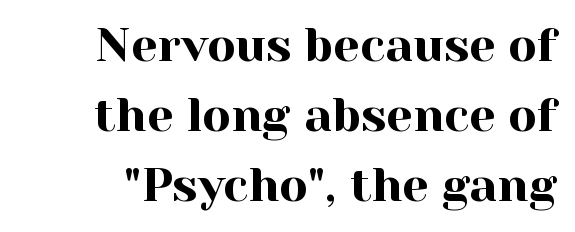
{"serif": "yes", "italic": "no", "width": "normal", "x_height": "medium", "monospaced": "no", "underline": "no", "line_spacing": "normal", "line_spacing_ratio": 1.49, "letter_spacing": "normal", "letter_spacing_em": 0.0, "glyph_px": 47}
